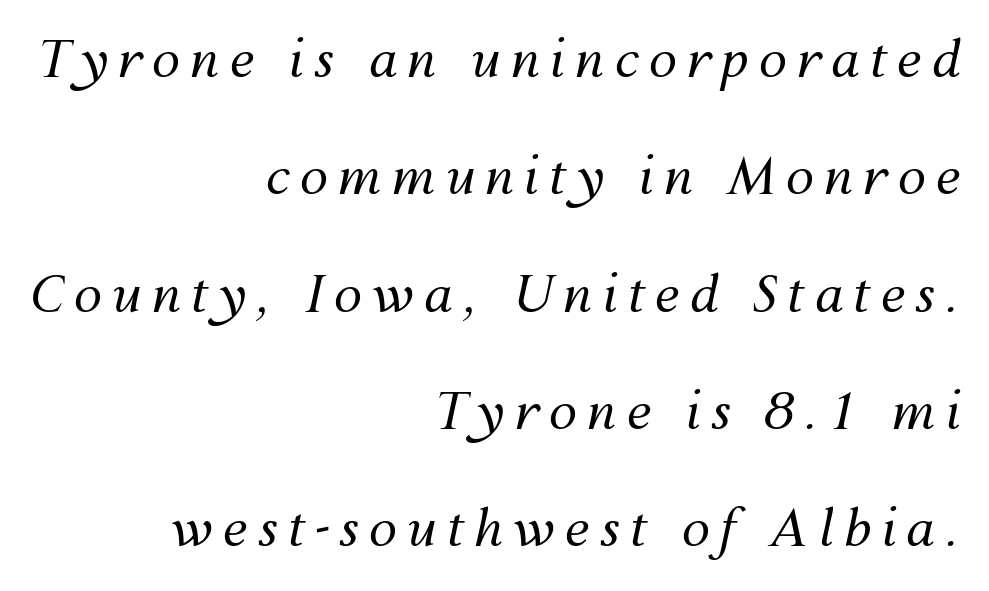
Where is the straight margin? On the right. Note the varied advance widths — an 'i' is clearly narrower than an 'm'. Looking at the ascenders, they clearly lean. Honestly, the rows look like they've been pulled way apart. This is not heavy type; no bold has been used. Nobody drew a line under any word here.
